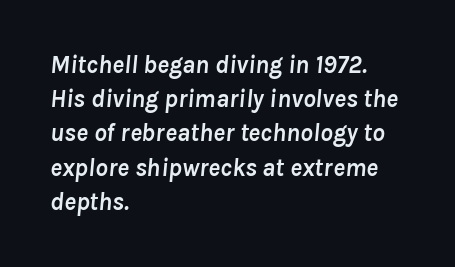
The image shows 25 px bold type, italic (leaning right); set left-aligned, normal line spacing (1.37x), normal letter spacing, not underlined.
